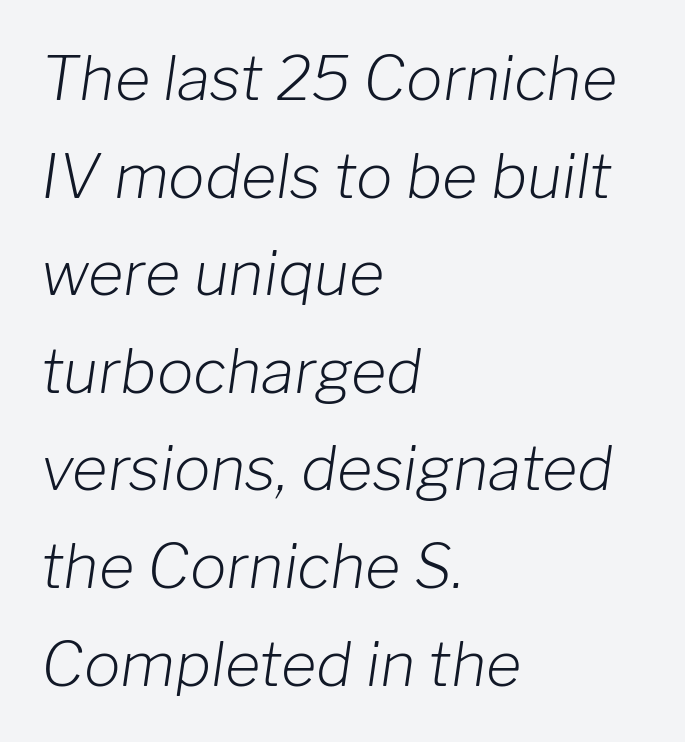
{"italic": "yes", "lean": "right", "slant_degrees": 8, "bold": "no", "weight": "light", "width": "normal", "stroke_contrast": "low", "x_height": "medium", "monospaced": "no", "underline": "no", "align": "left", "line_spacing": "normal", "line_spacing_ratio": 1.6, "letter_spacing": "normal", "letter_spacing_em": 0.0, "glyph_px": 61}
